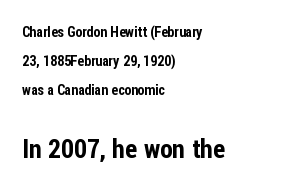
{"italic": "no", "underline": "no", "align": "left", "line_spacing": "loose", "line_spacing_ratio": 2.07, "letter_spacing": "normal", "letter_spacing_em": 0.0, "larger_block": "second", "size_ratio": 1.86, "glyph_px": 26}
